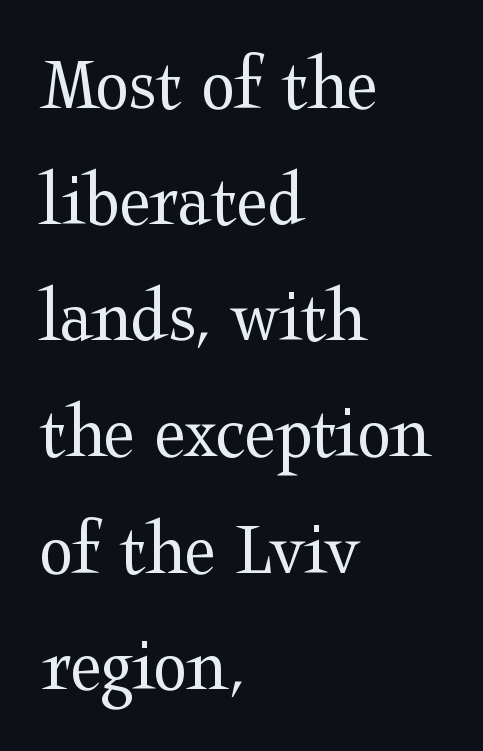
Q: Is the text bold? A: No.
Q: Is the text italic (slanted)? A: No, it is upright.
Q: Is the typeface a serif or a sans-serif typeface? A: Serif.
Q: Is the text underlined? A: No.
Q: How is the paragraph aligned? A: Left-aligned.
Q: Is the spacing between letters normal or unusually wide? A: Normal.
Q: Is the spacing between lines tight, normal or loose? A: Normal.
Q: Width (condensed, normal, or wide)? A: Wide.
Q: Stroke contrast? A: Medium.
Q: x-height? A: Medium.
Q: Monospaced? A: No.
